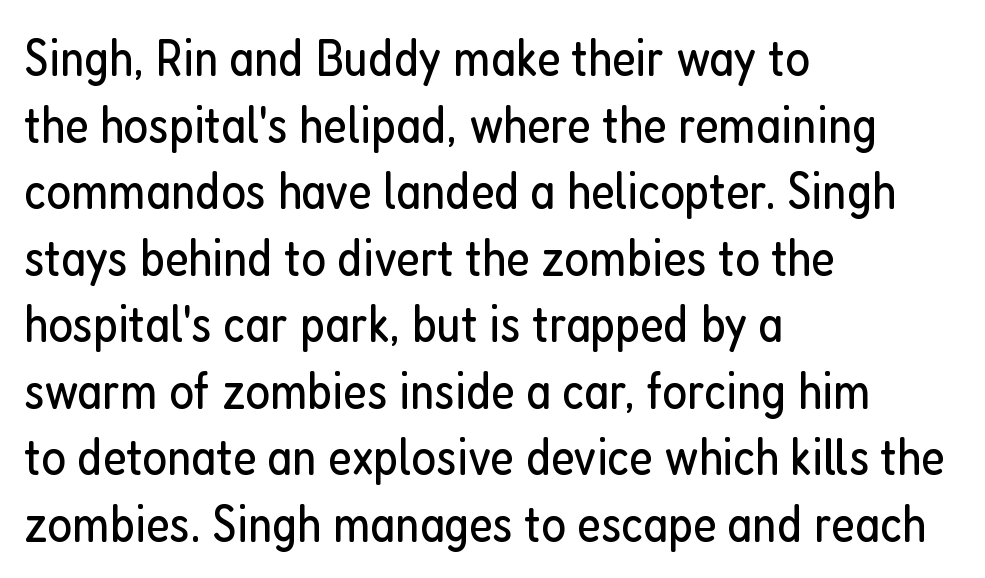
{"serif": "no", "italic": "no", "bold": "no", "weight": "regular", "width": "condensed", "stroke_contrast": "low", "x_height": "medium", "monospaced": "no", "underline": "no", "align": "left", "line_spacing": "normal", "line_spacing_ratio": 1.28, "letter_spacing": "normal", "letter_spacing_em": 0.0, "glyph_px": 52}
